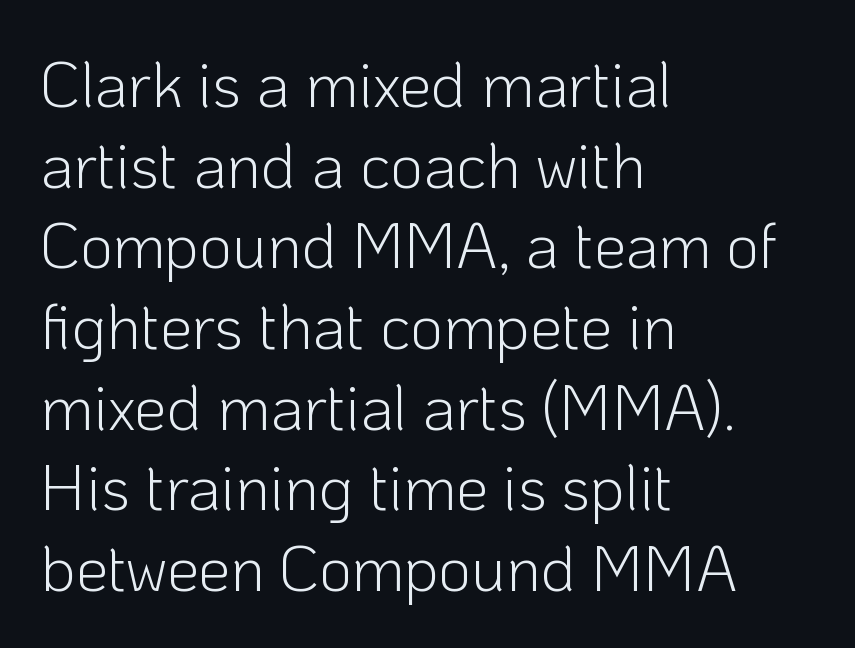
Typeset ragged right — the left edge is the straight one. The type sits square on the baseline with zero lean. These lines sit exactly where default settings would place them. The specimen omits any rule beneath the text block's lines. Inter-character spacing is left at the font's built-in metrics. The designer went with a sans here, leaving each stem footless.
